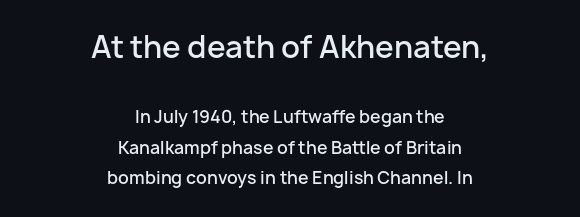
Q: Is the text bold? A: Semi-bold.
Q: Is the text italic (slanted)? A: No, it is upright.
Q: Is the typeface a serif or a sans-serif typeface? A: Sans-serif.
Q: Is the text underlined? A: No.
Q: How is the paragraph aligned? A: Centered.
Q: Is the spacing between letters normal or unusually wide? A: Normal.
Q: Which block of text is set in a larger size, the first (top) or the second (bottom)? A: The first (top) one.
Q: Width (condensed, normal, or wide)? A: Normal.
Q: Stroke contrast? A: Low.
Q: x-height? A: Medium.
Q: Monospaced? A: No.
